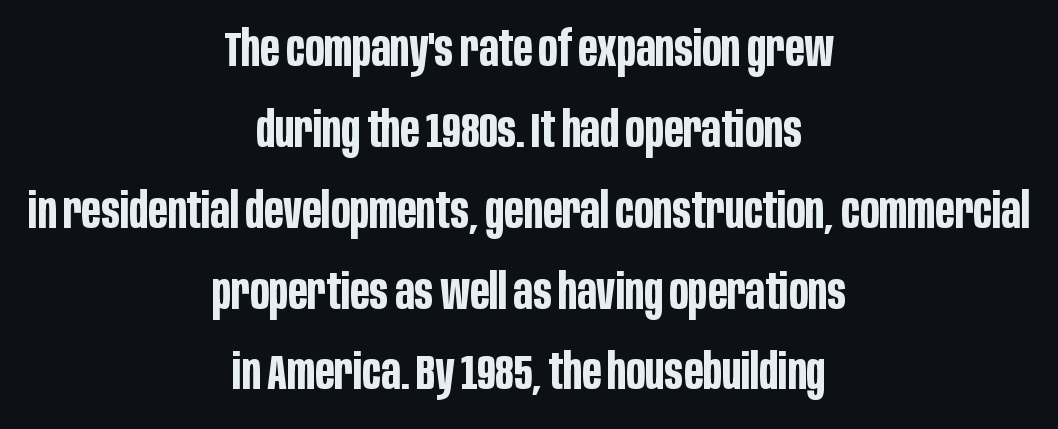
Q: Is the text bold? A: Yes.
Q: Is the text italic (slanted)? A: No, it is upright.
Q: Is the typeface a serif or a sans-serif typeface? A: Sans-serif.
Q: Is the text underlined? A: No.
Q: How is the paragraph aligned? A: Centered.
Q: Is the spacing between letters normal or unusually wide? A: Normal.
Q: Is the spacing between lines tight, normal or loose? A: Normal.
Q: Width (condensed, normal, or wide)? A: Condensed.
Q: Stroke contrast? A: Low.
Q: x-height? A: Large.
Q: Monospaced? A: No.
